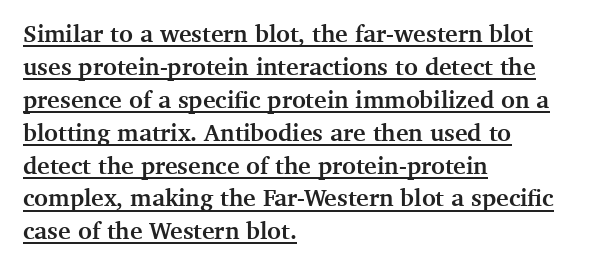
The image shows 24 px bold type, upright; set left-aligned, normal line spacing (1.37x), normal letter spacing, underlined.
